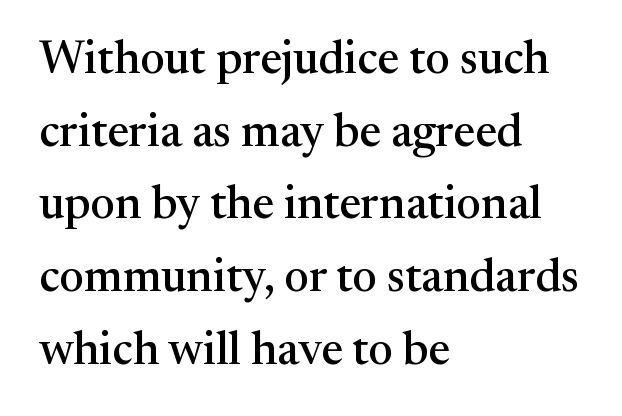
Q: Is the text italic (slanted)? A: No, it is upright.
Q: Is the typeface a serif or a sans-serif typeface? A: Serif.
Q: Is the text underlined? A: No.
Q: How is the paragraph aligned? A: Left-aligned.
Q: Is the spacing between letters normal or unusually wide? A: Normal.
Q: Is the spacing between lines tight, normal or loose? A: Normal.
Q: Width (condensed, normal, or wide)? A: Normal.
Q: Stroke contrast? A: Medium.
Q: x-height? A: Medium.
Q: Monospaced? A: No.
